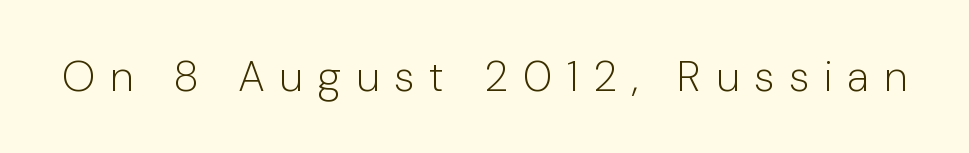
The rendering uses natural spacing where letterforms have individual widths. The characters display no serif detailing; their extremities are plain. Students, note that the glyphs here are deliberately spaced far apart. The typography opts for an upright posture over an oblique one. Is this a heavy cut? Hardly; it is regular or lighter.
